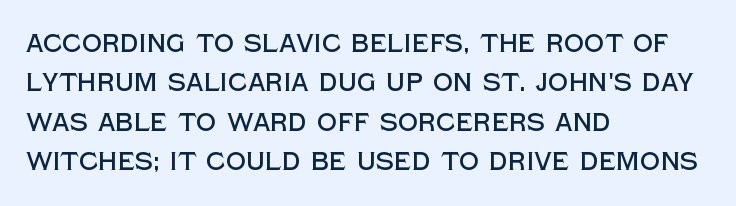
{"italic": "no", "underline": "no", "align": "left", "line_spacing": "normal", "line_spacing_ratio": 1.58, "letter_spacing": "normal", "letter_spacing_em": 0.0, "glyph_px": 25}
